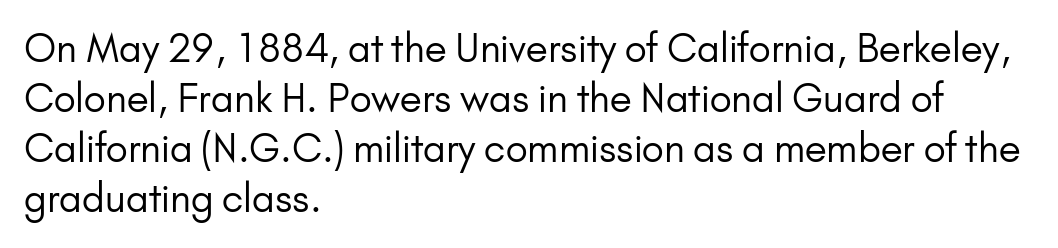
The paragraph has a hard left edge and a soft right edge. The space beneath each line is pristine and unruled. Tracking value appears to be zero — textbook default spacing. A typesetter would call this proportional, since set widths differ per character. Stroke terminals: plain, sans-serif. Horizontal bands of white between lines are of average thickness.
